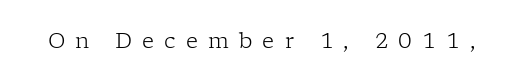
Caption: expanded tracking, letters set apart. Weight class: somewhere from thin through regular. A bare baseline throughout the passage. Designer's note — italics off, roman on.
